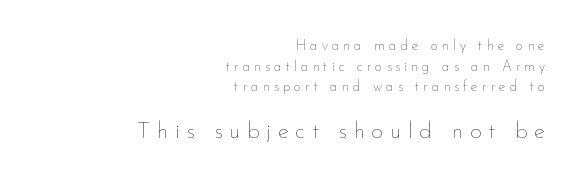
{"italic": "no", "bold": "no", "underline": "no", "align": "right", "line_spacing": "normal", "line_spacing_ratio": 1.48, "letter_spacing": "wide", "letter_spacing_em": 0.29, "larger_block": "second", "size_ratio": 1.64, "glyph_px": 23}
